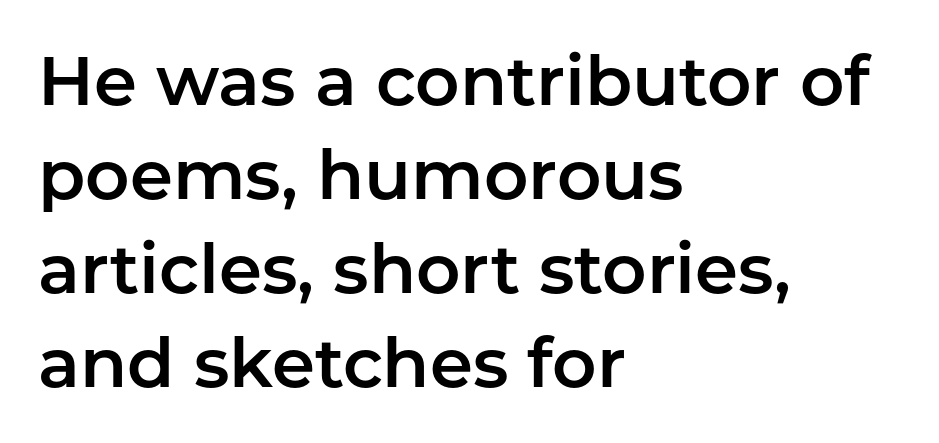
{"serif": "no", "italic": "no", "width": "normal", "stroke_contrast": "low", "x_height": "medium", "monospaced": "no", "underline": "no", "align": "left", "line_spacing": "normal", "line_spacing_ratio": 1.36, "letter_spacing": "normal", "letter_spacing_em": 0.0, "glyph_px": 69}
